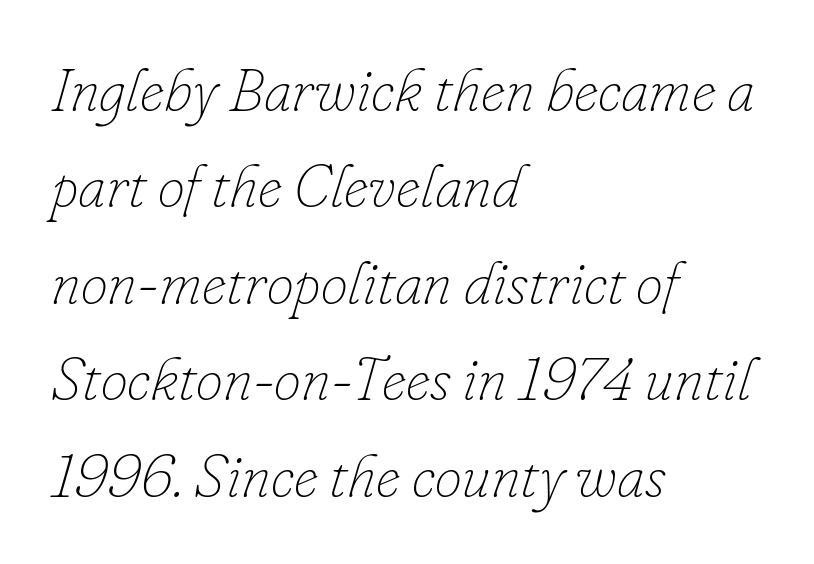
The image shows 61 px thin type, italic (leaning right); set left-aligned, normal line spacing (1.58x), normal letter spacing, not underlined; low stroke contrast and a small x-height.
